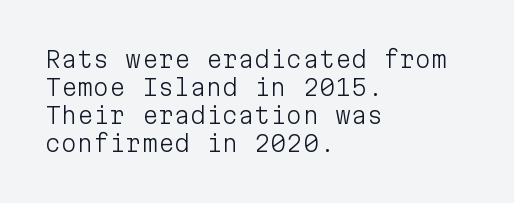
Every stem runs plumb, perpendicular to the baseline. Layout note: lines flush left. Decoration check: the copy has no underline. Short note: letters normally spaced.
